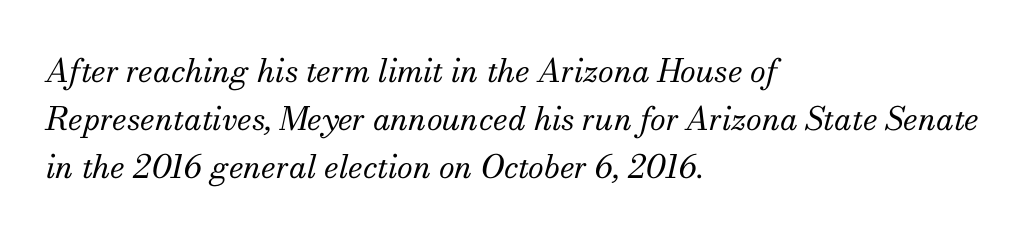
{"serif": "yes", "italic": "yes", "lean": "right", "slant_degrees": 13, "bold": "no", "weight": "regular", "width": "normal", "stroke_contrast": "medium", "x_height": "small", "monospaced": "no", "underline": "no", "align": "left", "line_spacing": "normal", "line_spacing_ratio": 1.5, "letter_spacing": "normal", "letter_spacing_em": 0.0, "glyph_px": 32}
